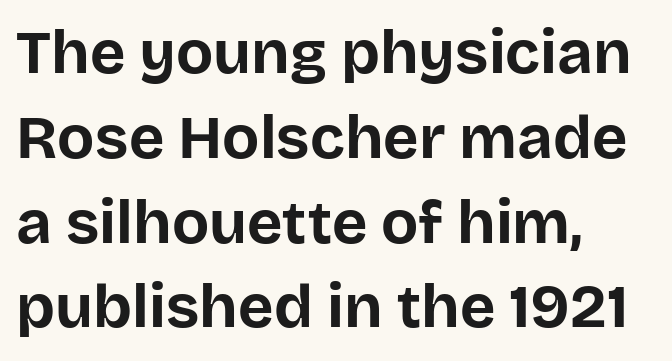
The image shows 61 px bold sans-serif type, upright; set left-aligned, normal line spacing (1.39x), normal letter spacing, not underlined; low stroke contrast and a large x-height.
